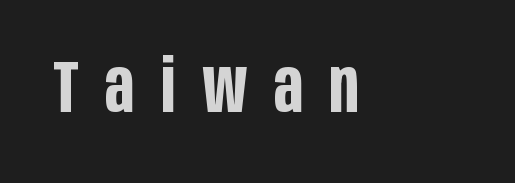
The image shows 74 px bold, condensed sans-serif type, upright; set left-aligned, unusually wide letter spacing (+0.36 em), not underlined; low stroke contrast and a large x-height.
